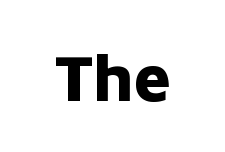
{"serif": "no", "italic": "no", "bold": "yes", "weight": "bold", "width": "normal", "stroke_contrast": "low", "x_height": "medium", "monospaced": "no", "underline": "no", "letter_spacing": "normal", "letter_spacing_em": 0.0, "glyph_px": 66}
